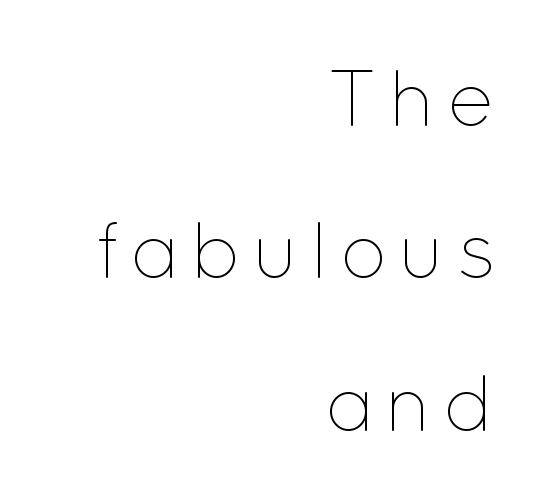
The image shows 79 px thin type, upright; set right-aligned, loose line spacing (1.93x), not underlined; low stroke contrast and a medium x-height.
